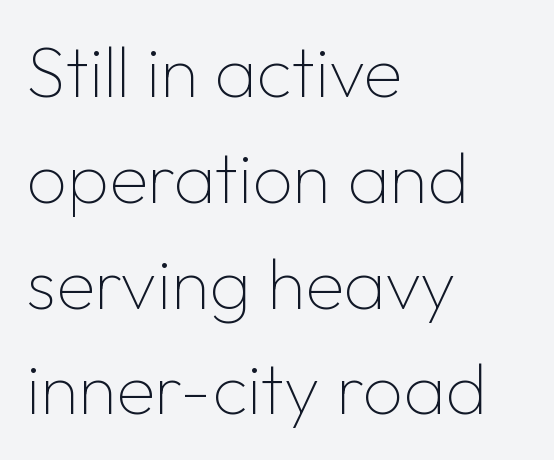
Q: Is the text bold? A: No.
Q: Is the text italic (slanted)? A: No, it is upright.
Q: Is the typeface a serif or a sans-serif typeface? A: Sans-serif.
Q: Is the text underlined? A: No.
Q: How is the paragraph aligned? A: Left-aligned.
Q: Is the spacing between letters normal or unusually wide? A: Normal.
Q: Is the spacing between lines tight, normal or loose? A: Normal.
Q: Width (condensed, normal, or wide)? A: Normal.
Q: Stroke contrast? A: Low.
Q: x-height? A: Medium.
Q: Monospaced? A: No.
